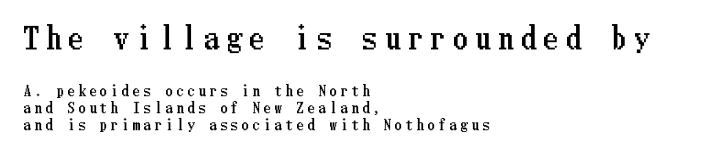
The image shows 29 px condensed type, upright; set left-aligned, line spacing 1.22x, unusually wide letter spacing (+0.28 em), not underlined; the first (top) block is 2.07x larger; low stroke contrast and a medium x-height.
